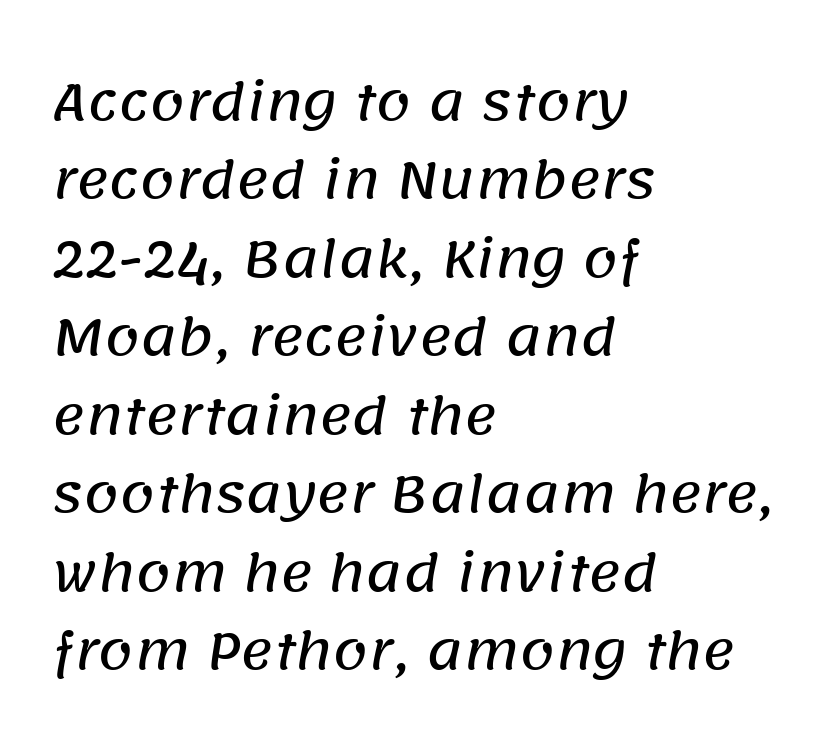
The image shows 50 px sans-serif type; set left-aligned, normal line spacing (1.57x), normal letter spacing, not underlined; low stroke contrast and a large x-height.
